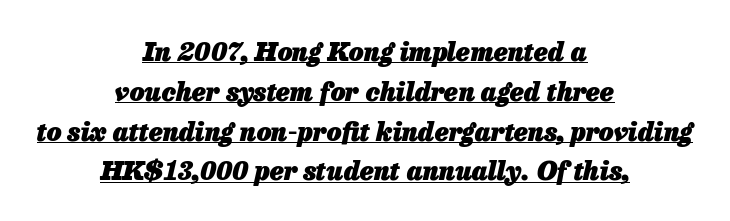
Every word sits above its own underline. Nothing unusual about the tracking: characters are spaced as the font intends. Where is the straight margin? There isn't one; the lines are centered. A typesetter would call this leading conventional body-copy spacing. The specimen reads as italic at a glance. Heft: maximum for text — a bold.
